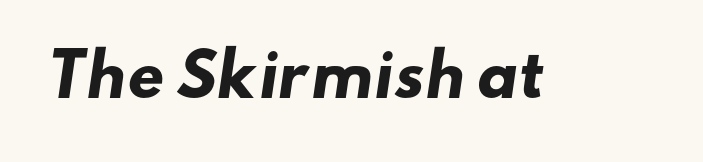
The image shows 58 px heavy, wide sans-serif type; set normal letter spacing, not underlined; low stroke contrast and a small x-height.
